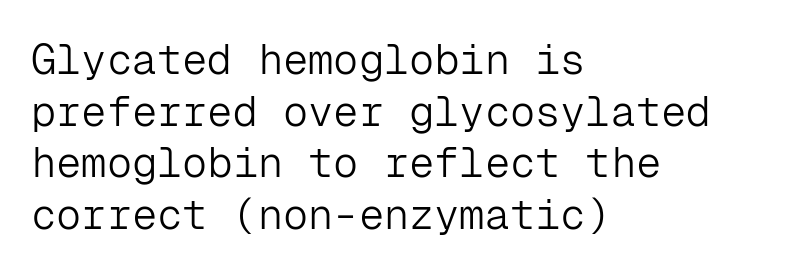
The image shows 42 px light sans-serif type, upright, monospaced; set left-aligned, line spacing 1.23x, normal letter spacing, not underlined; low stroke contrast and a medium x-height.
